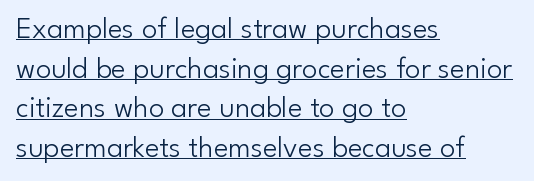
The image shows 31 px light sans-serif type, upright; set left-aligned, normal line spacing (1.28x), normal letter spacing, underlined; low stroke contrast and a small x-height.
